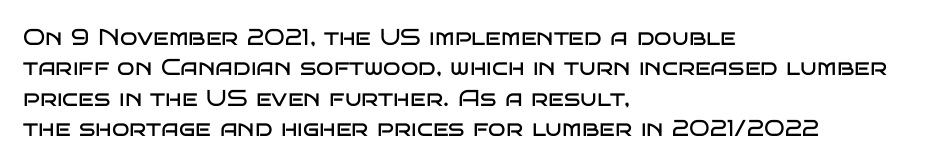
The space directly below the letters is spotless. Caption: standard tracking, unaltered. Vertically, the passage feels balanced, rows spaced as you'd expect. Does the lettering tilt? It doesn't — this is upright.
